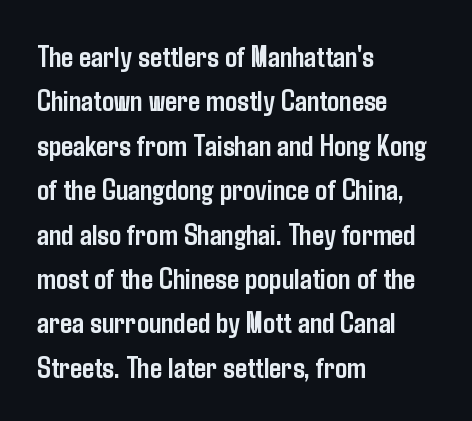
{"serif": "no", "italic": "no", "bold": "yes", "weight": "semibold", "width": "condensed", "stroke_contrast": "low", "x_height": "medium", "monospaced": "no", "underline": "no", "align": "left", "line_spacing": "normal", "line_spacing_ratio": 1.48, "letter_spacing": "normal", "letter_spacing_em": 0.0, "glyph_px": 30}
